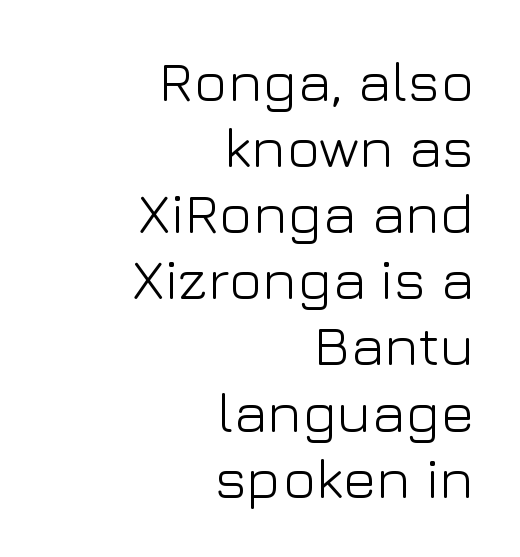
The image shows 57 px light sans-serif type, upright; set right-aligned, line spacing 1.16x, normal letter spacing, not underlined; low stroke contrast and a medium x-height.
